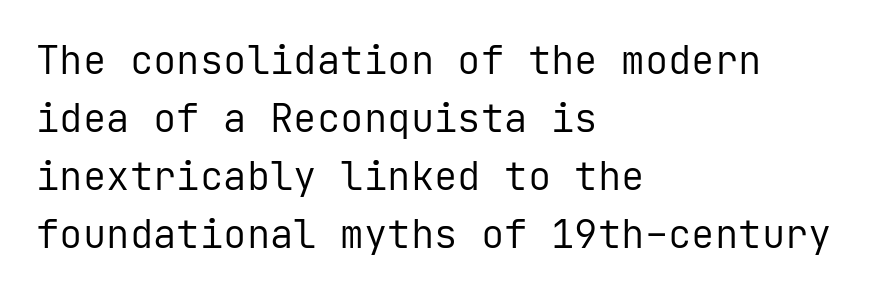
Q: Is the text bold? A: No.
Q: Is the text italic (slanted)? A: No, it is upright.
Q: Is the typeface a serif or a sans-serif typeface? A: Sans-serif.
Q: Is the text underlined? A: No.
Q: How is the paragraph aligned? A: Left-aligned.
Q: Is the spacing between letters normal or unusually wide? A: Normal.
Q: Is the spacing between lines tight, normal or loose? A: Normal.
Q: Width (condensed, normal, or wide)? A: Normal.
Q: Stroke contrast? A: Low.
Q: x-height? A: Medium.
Q: Monospaced? A: Yes.
